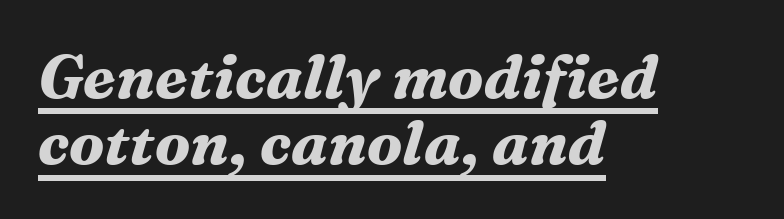
The image shows 61 px bold serif type, italic (leaning right); set left-aligned, tight line spacing (1.09x), normal letter spacing, underlined; medium stroke contrast and a medium x-height.
